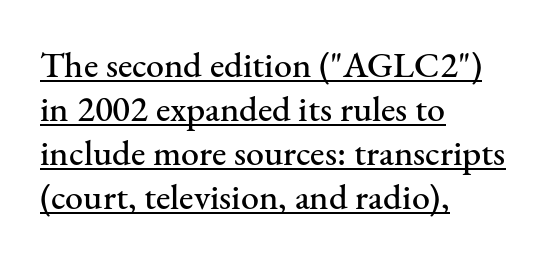
Q: Is the text italic (slanted)? A: No, it is upright.
Q: Is the typeface a serif or a sans-serif typeface? A: Serif.
Q: Is the text underlined? A: Yes.
Q: How is the paragraph aligned? A: Left-aligned.
Q: Is the spacing between letters normal or unusually wide? A: Normal.
Q: Width (condensed, normal, or wide)? A: Normal.
Q: Stroke contrast? A: Medium.
Q: x-height? A: Small.
Q: Monospaced? A: No.
